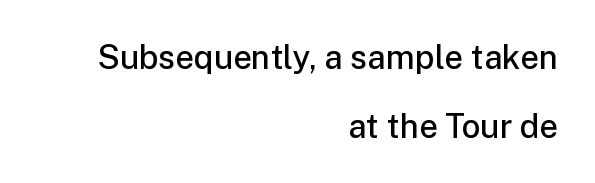
Is this a fixed-width face? No — the glyphs have proportional, varying widths. Weight check: semibold — heavier than regular, not quite bold. Upright lettering throughout. Teacher's note: observe the even right margin — that is flush-right alignment. Unlike a traditional serif, this face leaves its strokes unadorned.
